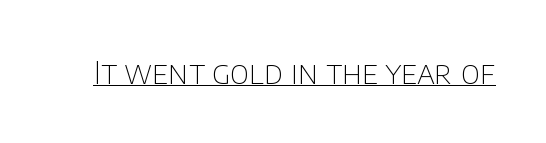
Q: Is the text bold? A: No.
Q: Is the text italic (slanted)? A: No, it is upright.
Q: Is the typeface a serif or a sans-serif typeface? A: Sans-serif.
Q: Is the text underlined? A: Yes.
Q: Is the spacing between letters normal or unusually wide? A: Normal.
Q: Width (condensed, normal, or wide)? A: Normal.
Q: Stroke contrast? A: Low.
Q: x-height? A: Large.
Q: Monospaced? A: No.
